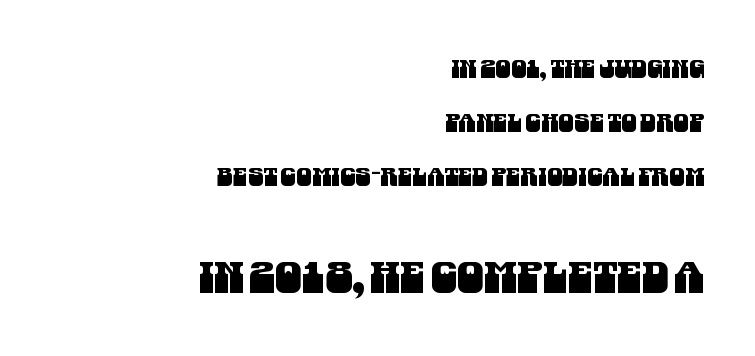
The image shows 43 px condensed sans-serif type; set right-aligned, loose line spacing (2.16x), normal letter spacing, not underlined; the second (bottom) block is 1.72x larger; medium stroke contrast and a large x-height.
